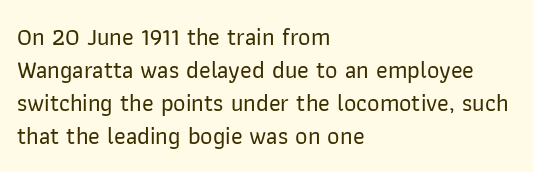
{"italic": "no", "underline": "no", "align": "left", "line_spacing": "normal", "line_spacing_ratio": 1.37, "letter_spacing": "normal", "letter_spacing_em": 0.0, "glyph_px": 24}
